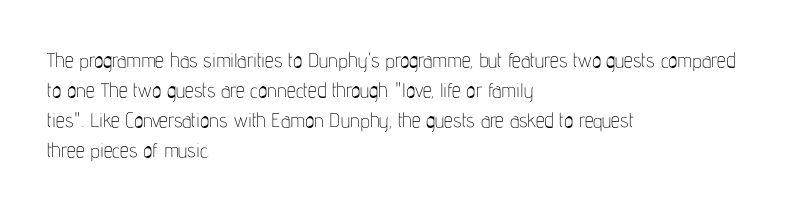
The face looks like a standard text weight, possibly lighter. A normal amount of white space separates one row of letters from the next. Line beginnings align vertically; line endings do not. The horizontal fit of the characters is conventional and even. The passage shown is not underscored anywhere.
